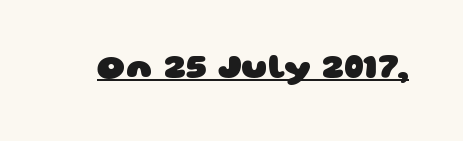
Q: Is the text bold? A: Yes.
Q: Is the typeface a serif or a sans-serif typeface? A: Sans-serif.
Q: Is the text underlined? A: Yes.
Q: Is the spacing between letters normal or unusually wide? A: Normal.
Q: Width (condensed, normal, or wide)? A: Wide.
Q: Stroke contrast? A: Low.
Q: x-height? A: Large.
Q: Monospaced? A: No.
